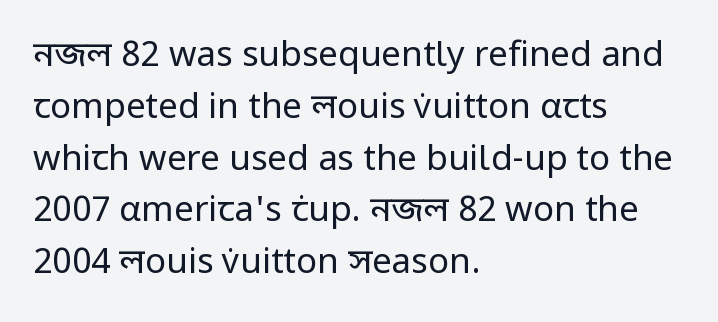
Q: Is the text bold? A: No.
Q: Is the text italic (slanted)? A: No, it is upright.
Q: Is the typeface a serif or a sans-serif typeface? A: Sans-serif.
Q: Is the text underlined? A: No.
Q: How is the paragraph aligned? A: Left-aligned.
Q: Is the spacing between letters normal or unusually wide? A: Normal.
Q: Is the spacing between lines tight, normal or loose? A: Normal.
Q: Width (condensed, normal, or wide)? A: Normal.
Q: Stroke contrast? A: Low.
Q: x-height? A: Medium.
Q: Monospaced? A: No.
